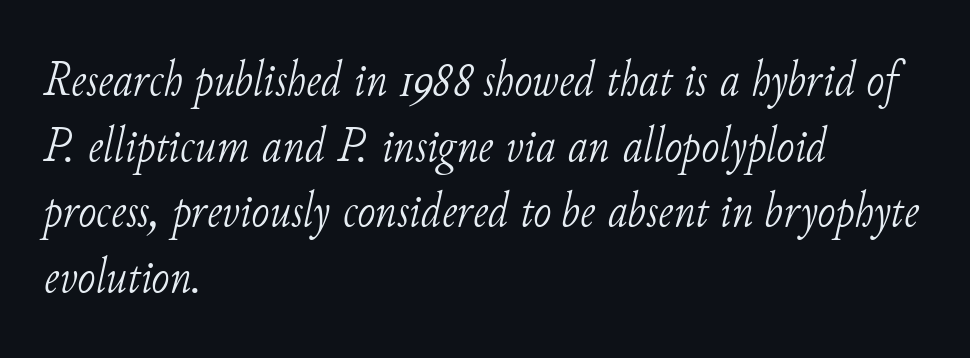
The image shows 49 px light serif type, italic (leaning right); set left-aligned, normal line spacing (1.34x), normal letter spacing, not underlined; low stroke contrast and a small x-height.
